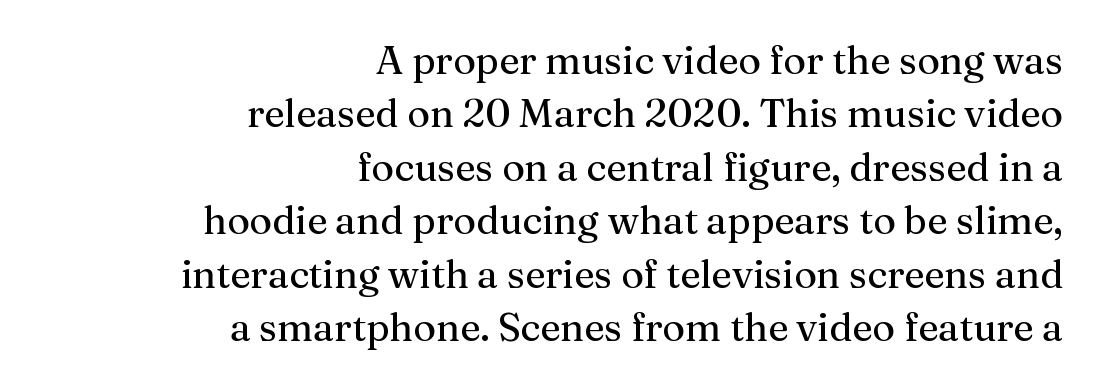
The image shows 39 px regular-weight serif type, upright; set right-aligned, normal line spacing (1.37x), normal letter spacing, not underlined; medium stroke contrast and a medium x-height.
